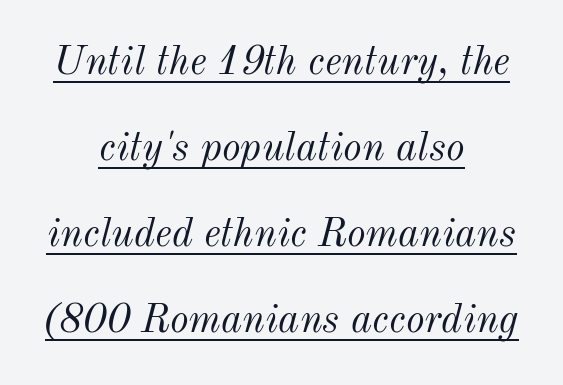
Q: Is the text bold? A: No.
Q: Is the text italic (slanted)? A: Yes, it leans right by about 12 degrees.
Q: Is the text underlined? A: Yes.
Q: How is the paragraph aligned? A: Centered.
Q: Is the spacing between letters normal or unusually wide? A: Normal.
Q: Is the spacing between lines tight, normal or loose? A: Loose.
Q: Width (condensed, normal, or wide)? A: Normal.
Q: Stroke contrast? A: Medium.
Q: x-height? A: Small.
Q: Monospaced? A: No.
